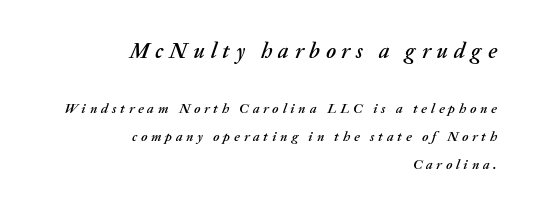
{"italic": "yes", "lean": "right", "slant_degrees": 20, "underline": "no", "align": "right", "line_spacing": "loose", "line_spacing_ratio": 1.99, "letter_spacing": "wide", "letter_spacing_em": 0.27, "larger_block": "first", "size_ratio": 1.57, "glyph_px": 22}
